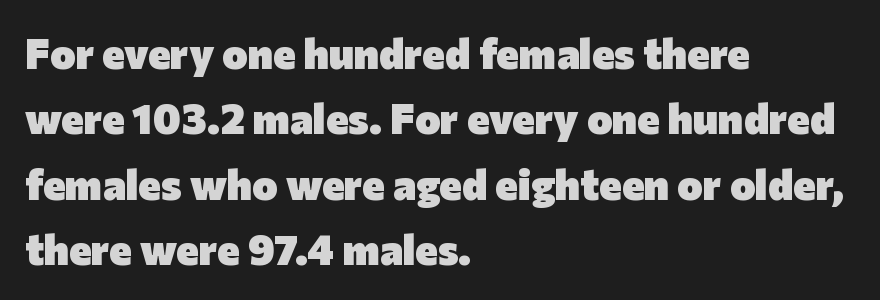
The image shows 43 px heavy sans-serif type, upright; set left-aligned, normal line spacing (1.52x), normal letter spacing, not underlined; low stroke contrast and a medium x-height.
